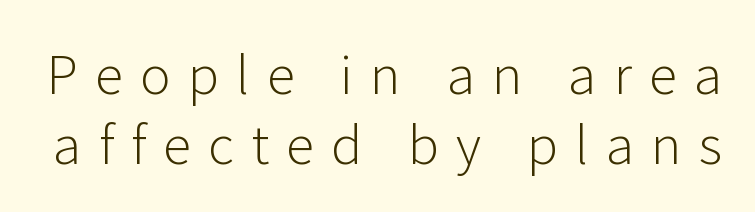
Quick note: not italic, upright. No word sits above an underline. Think of a printed novel: that variable character pitch is what you see here. In terms of letterform style, serifs are entirely absent. Between one letter and the next there's a generous, obvious gap. Vertically, the passage feels balanced, rows spaced as you'd expect.
